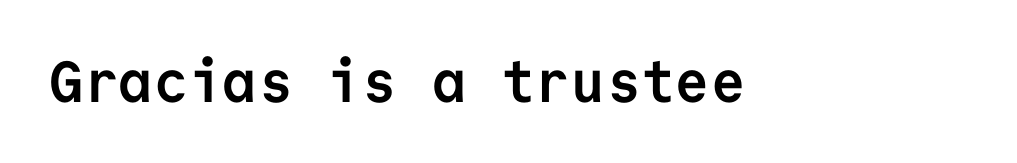
The image shows 58 px semibold sans-serif type, upright, monospaced; set normal letter spacing, not underlined; low stroke contrast and a medium x-height.
